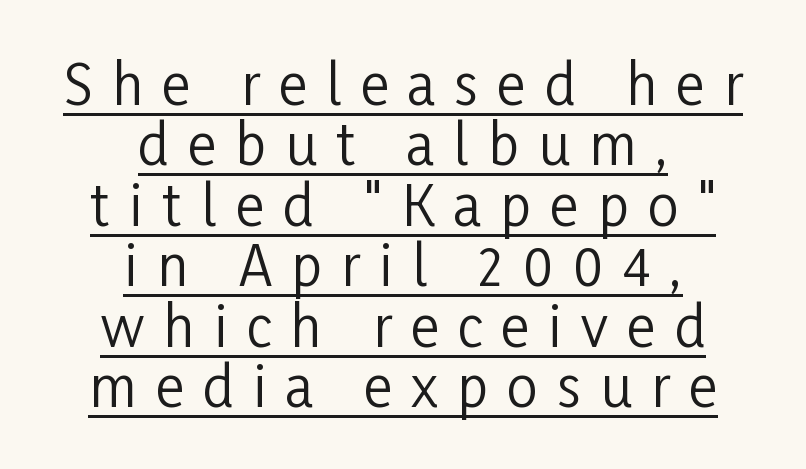
These characters rest on top of a visible drawn line. Is this a heavy cut? Hardly; it is regular or lighter. Regarding leading, the lines here are crowded together. In terms of letterspacing, this is a distinctly airy, spread setting.
